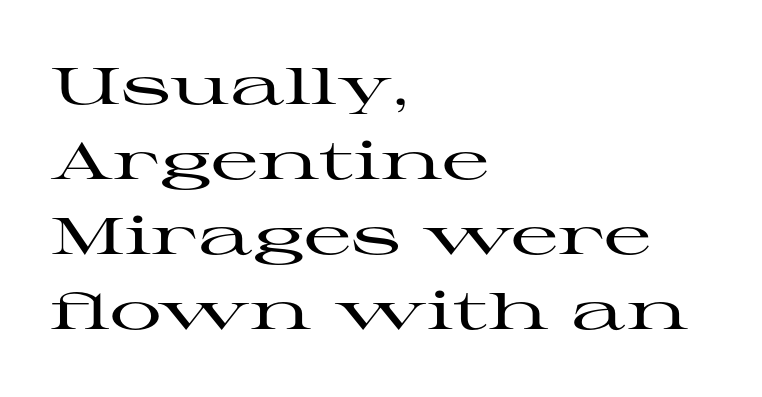
The image shows 52 px wide serif type, upright; set left-aligned, normal line spacing (1.44x), normal letter spacing, not underlined; high stroke contrast and a medium x-height.
